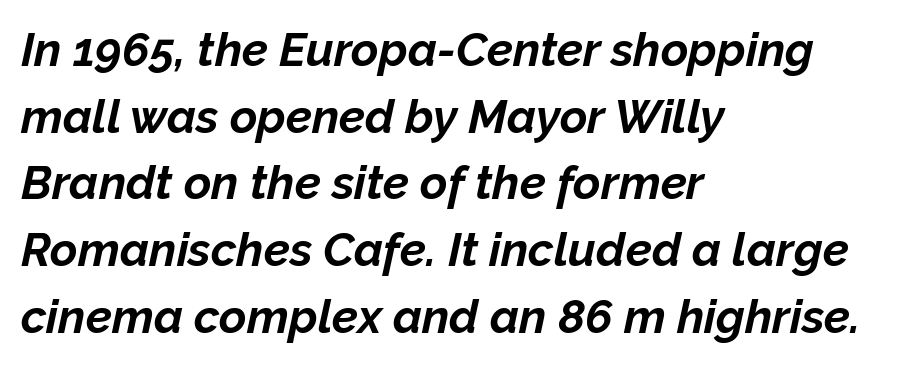
{"italic": "yes", "lean": "right", "slant_degrees": 12, "bold": "yes", "weight": "bold", "width": "normal", "stroke_contrast": "low", "x_height": "medium", "monospaced": "no", "underline": "no", "align": "left", "line_spacing": "normal", "line_spacing_ratio": 1.42, "letter_spacing": "normal", "letter_spacing_em": 0.0, "glyph_px": 47}
